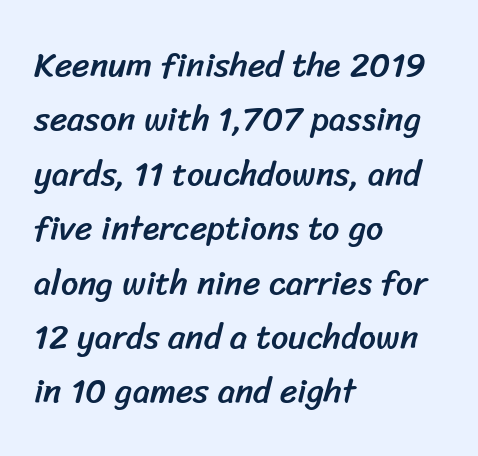
The image shows 34 px sans-serif type; set left-aligned, normal line spacing (1.6x), normal letter spacing, not underlined; low stroke contrast and a medium x-height.
